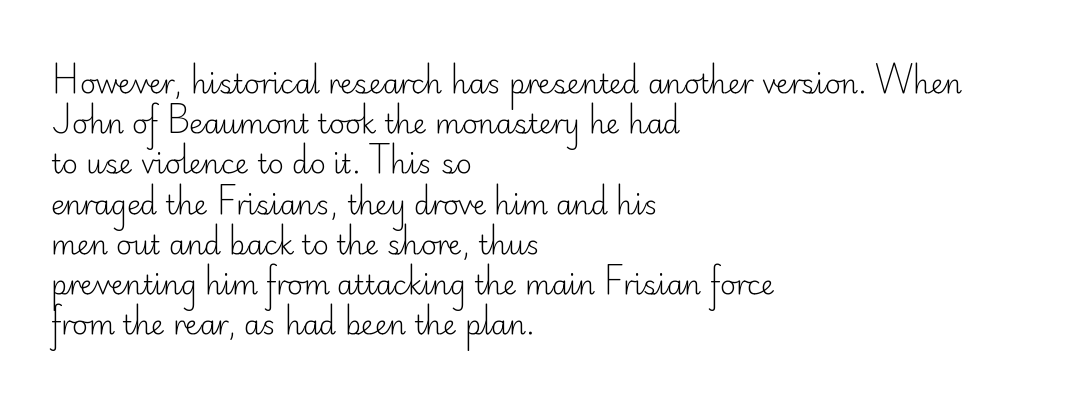
The paragraph shown leans on its left margin. Has an underline been added? It has not. The font's upright variant was chosen for this text. The cut favours lightness, reaching ordinary text weight at its darkest.
